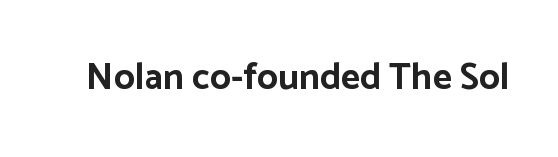
The image shows 37 px bold sans-serif type, upright; set normal letter spacing, not underlined; low stroke contrast and a medium x-height.
